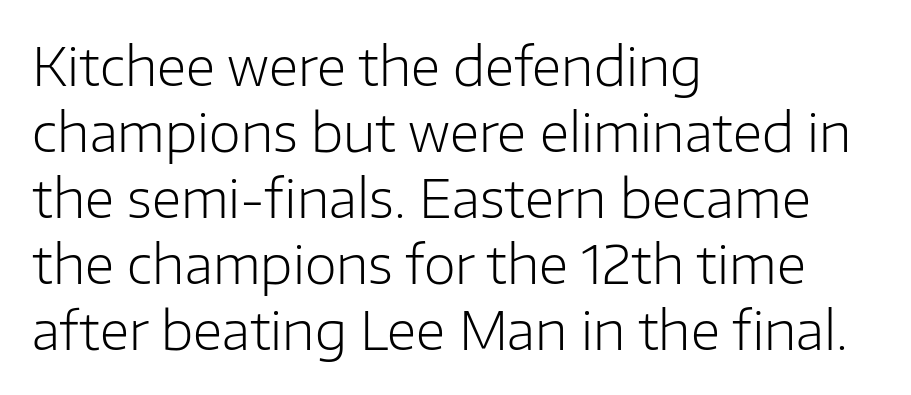
Q: Is the text bold? A: No.
Q: Is the text italic (slanted)? A: No, it is upright.
Q: Is the typeface a serif or a sans-serif typeface? A: Sans-serif.
Q: Is the text underlined? A: No.
Q: How is the paragraph aligned? A: Left-aligned.
Q: Is the spacing between letters normal or unusually wide? A: Normal.
Q: Is the spacing between lines tight, normal or loose? A: Normal.
Q: Width (condensed, normal, or wide)? A: Normal.
Q: Stroke contrast? A: Low.
Q: x-height? A: Medium.
Q: Monospaced? A: No.
